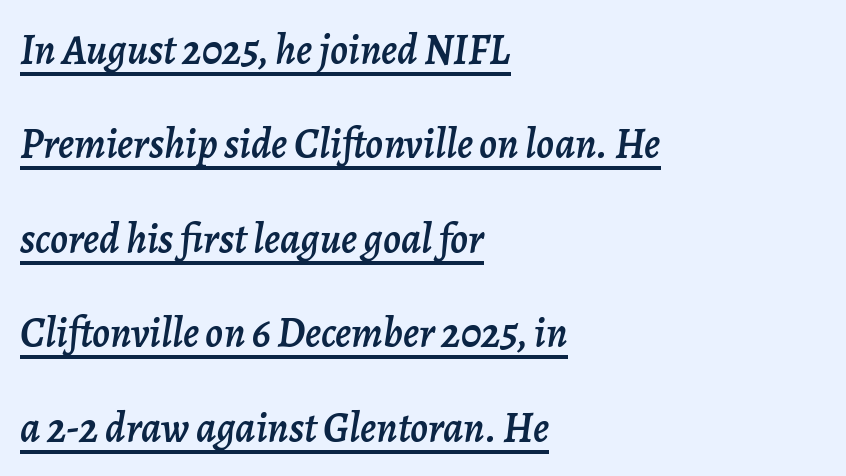
{"italic": "yes", "lean": "right", "slant_degrees": 7, "width": "normal", "stroke_contrast": "low", "x_height": "medium", "monospaced": "no", "underline": "yes", "align": "left", "line_spacing": "loose", "line_spacing_ratio": 2.25, "letter_spacing": "normal", "letter_spacing_em": 0.0, "glyph_px": 42}
